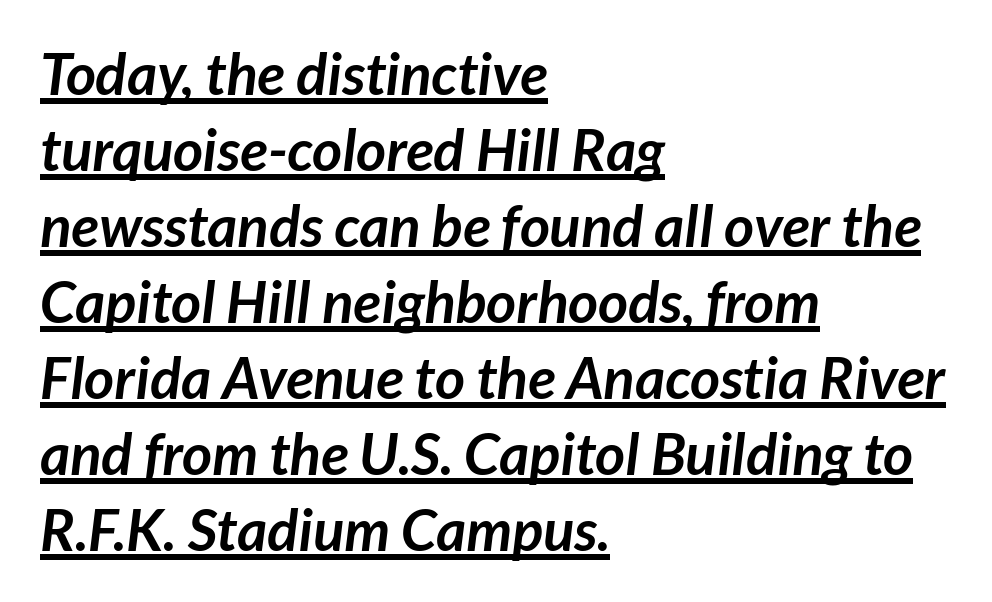
Q: Is the text bold? A: Yes.
Q: Is the typeface a serif or a sans-serif typeface? A: Sans-serif.
Q: Is the text underlined? A: Yes.
Q: How is the paragraph aligned? A: Left-aligned.
Q: Is the spacing between letters normal or unusually wide? A: Normal.
Q: Is the spacing between lines tight, normal or loose? A: Normal.
Q: Width (condensed, normal, or wide)? A: Normal.
Q: Stroke contrast? A: Low.
Q: x-height? A: Medium.
Q: Monospaced? A: No.
